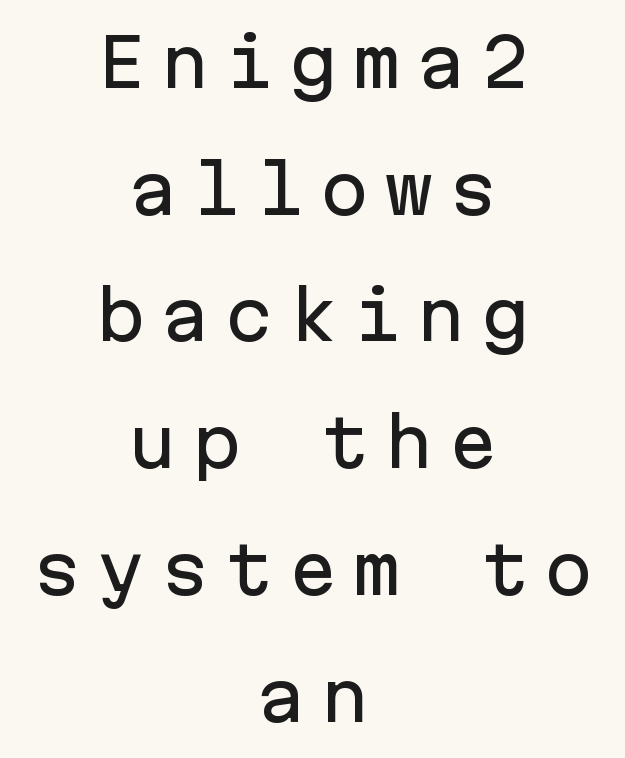
The image shows 66 px sans-serif type, upright, monospaced; set centered, loose line spacing (1.92x), unusually wide letter spacing (+0.22 em), not underlined; low stroke contrast and a medium x-height.
